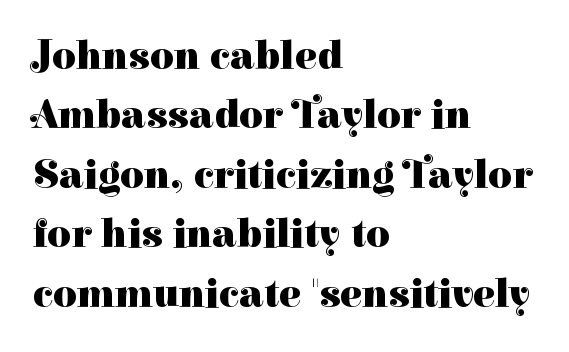
This sample uses a serif face. Short and long lines alike share a common starting point at left. In terms of leading, this rendering sits right in the middle. Summary of weight: heavy, a full bold. The face used here is proportionally spaced, like ordinary book or web type.
